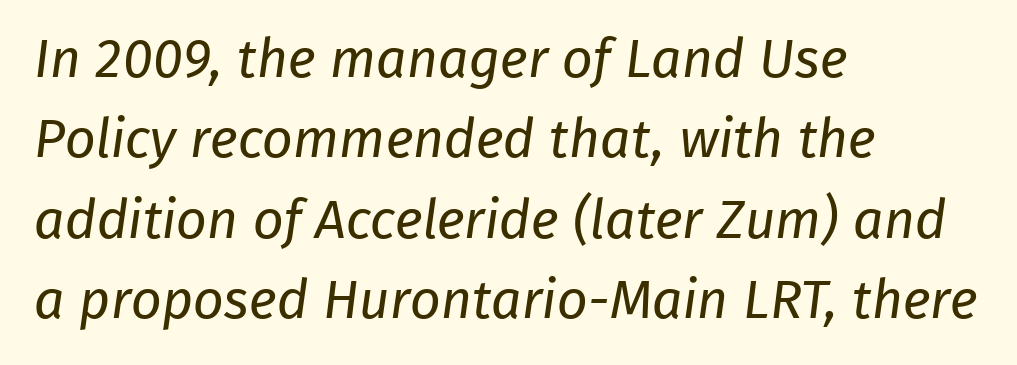
The image shows 54 px regular-weight sans-serif type; set left-aligned, normal line spacing (1.49x), normal letter spacing, not underlined; low stroke contrast and a medium x-height.
